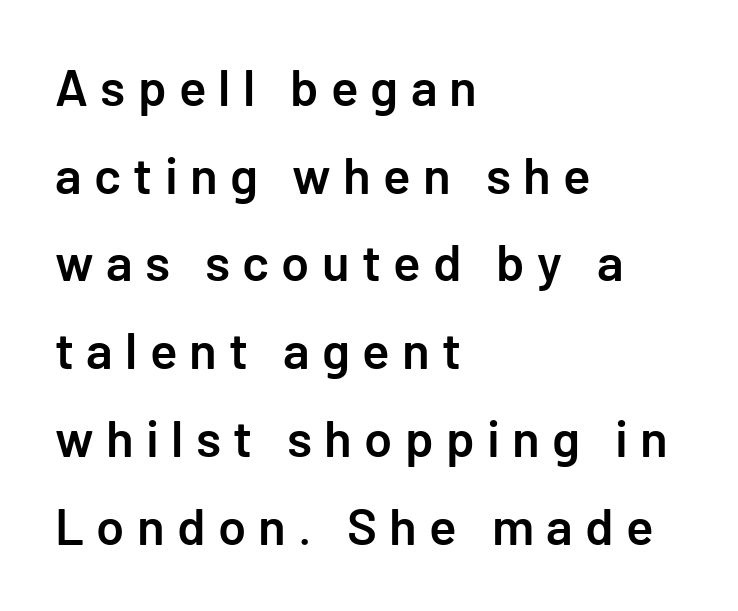
The image shows 51 px semibold sans-serif type, upright; set left-aligned, line spacing 1.72x, unusually wide letter spacing (+0.24 em), not underlined; low stroke contrast and a medium x-height.
